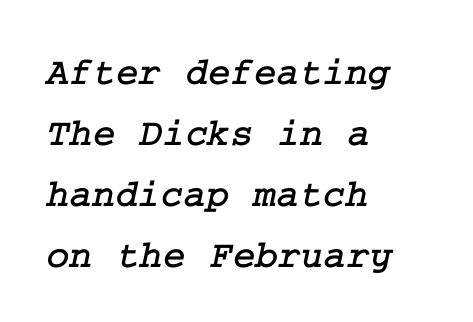
Letters rest on an invisible, unmarked baseline. This is serif lettering, the kind often seen in printed books. Leftover space on each line is placed entirely after the last word. There is no visible air inserted between adjacent glyphs. Successive baselines arrive at the customary interval.
